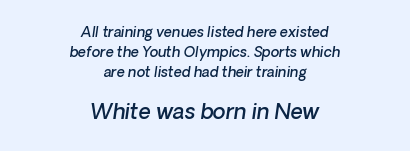
The image shows 21 px text type, italic (leaning right); set centered, normal line spacing (1.43x), normal letter spacing, not underlined; the second (bottom) block is 1.5x larger.
